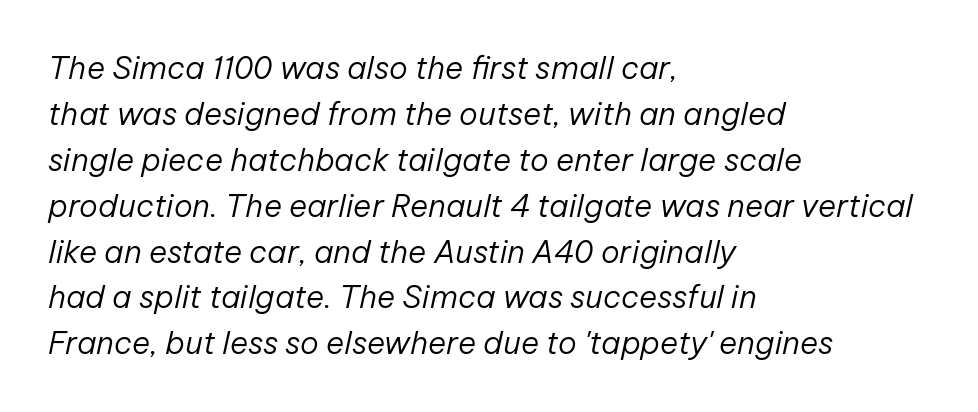
You could not count columns in this text — the font is proportionally spaced. A typesetter would call this zero additional tracking. Each new line begins a customary step beneath the previous one. This is not heavy type; no bold has been used.
